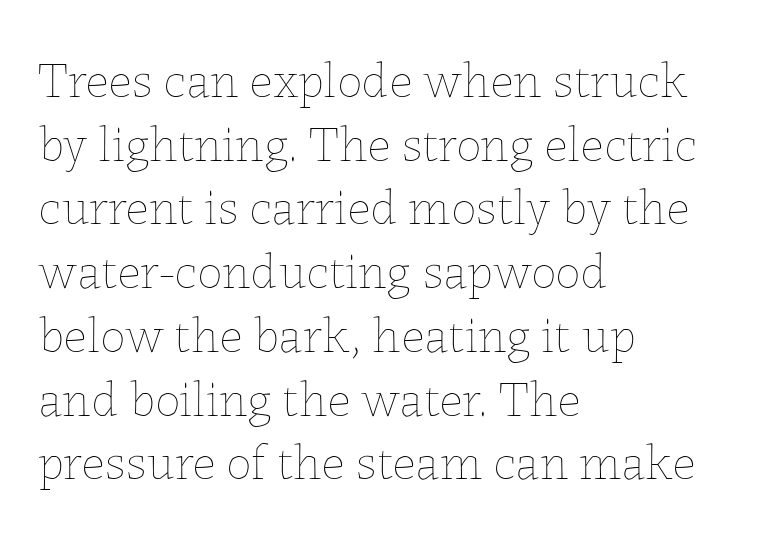
{"italic": "no", "bold": "no", "weight": "thin", "width": "normal", "stroke_contrast": "low", "x_height": "medium", "monospaced": "no", "underline": "no", "align": "left", "line_spacing": "normal", "line_spacing_ratio": 1.25, "letter_spacing": "normal", "letter_spacing_em": 0.0, "glyph_px": 51}
